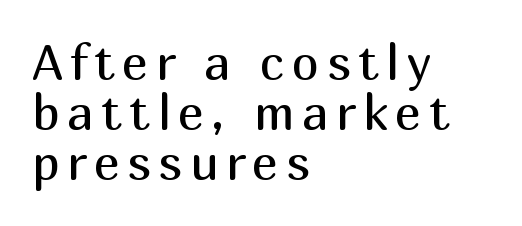
Every stem runs plumb, perpendicular to the baseline. The letters advance in unequal steps, a hallmark of proportional type. Each new line begins almost immediately beneath the previous one. Are there feet on the stems? There aren't — it's a sans.
